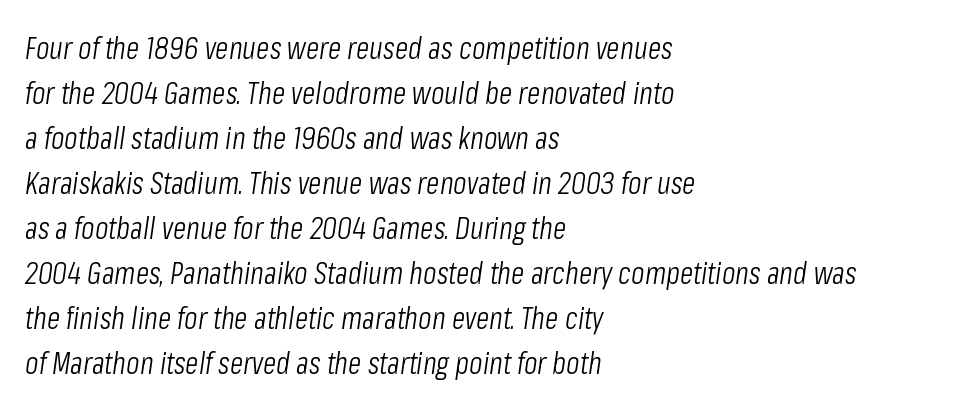
{"italic": "yes", "lean": "right", "slant_degrees": 8, "bold": "no", "weight": "light", "width": "condensed", "stroke_contrast": "low", "x_height": "medium", "monospaced": "no", "underline": "no", "align": "left", "line_spacing": "normal", "line_spacing_ratio": 1.45, "letter_spacing": "normal", "letter_spacing_em": 0.0, "glyph_px": 31}
